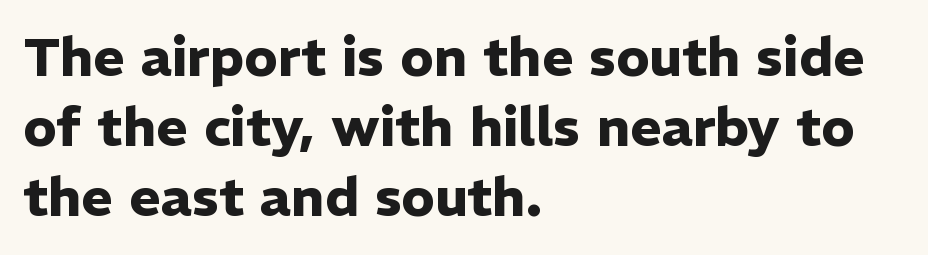
Standard letterfit; no display-style spreading of the glyphs. Are there feet on the stems? There aren't — it's a sans. Notice how the stems are strictly vertical — no italics here. Vertically, the passage feels balanced, rows spaced as you'd expect. Each letter keeps its own natural width here, so spacing adapts to shape.
